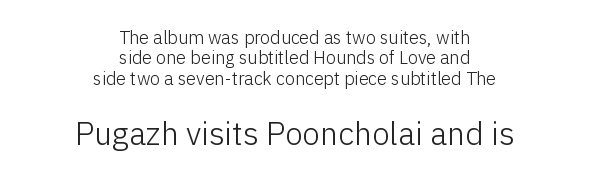
Q: Is the text bold? A: No.
Q: Is the text italic (slanted)? A: No, it is upright.
Q: Is the typeface a serif or a sans-serif typeface? A: Sans-serif.
Q: Is the text underlined? A: No.
Q: How is the paragraph aligned? A: Centered.
Q: Is the spacing between letters normal or unusually wide? A: Normal.
Q: Is the spacing between lines tight, normal or loose? A: Tight.
Q: Which block of text is set in a larger size, the first (top) or the second (bottom)? A: The second (bottom) one.
Q: Width (condensed, normal, or wide)? A: Normal.
Q: Stroke contrast? A: Low.
Q: x-height? A: Medium.
Q: Monospaced? A: No.
